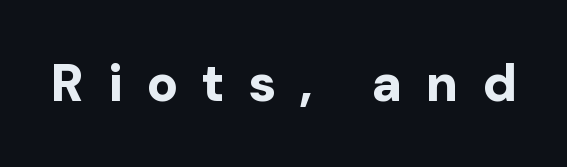
The image shows 52 px bold sans-serif type, upright; set unusually wide letter spacing (+0.45 em), not underlined; low stroke contrast and a medium x-height.
